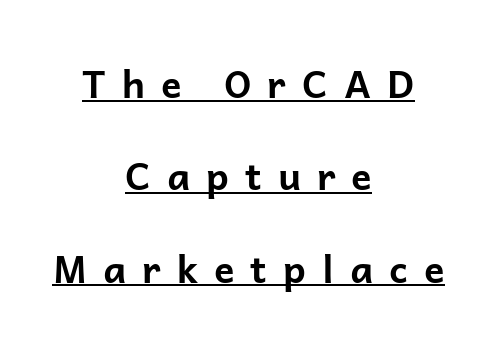
Q: Is the text bold? A: Yes.
Q: Is the text italic (slanted)? A: No, it is upright.
Q: Is the typeface a serif or a sans-serif typeface? A: Sans-serif.
Q: Is the text underlined? A: Yes.
Q: How is the paragraph aligned? A: Centered.
Q: Is the spacing between letters normal or unusually wide? A: Unusually wide.
Q: Is the spacing between lines tight, normal or loose? A: Loose.
Q: Width (condensed, normal, or wide)? A: Normal.
Q: Stroke contrast? A: Low.
Q: x-height? A: Medium.
Q: Monospaced? A: No.
